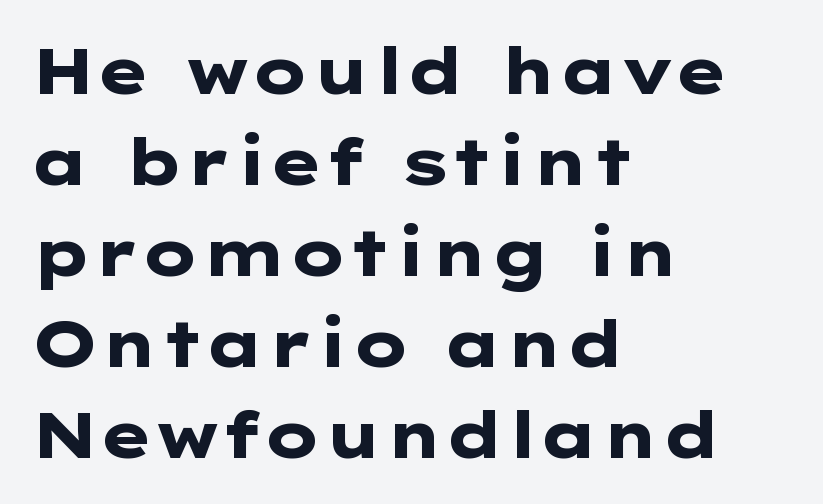
The image shows 64 px heavy, wide sans-serif type, upright; set left-aligned, normal line spacing (1.42x), normal letter spacing, not underlined; low stroke contrast and a medium x-height.
